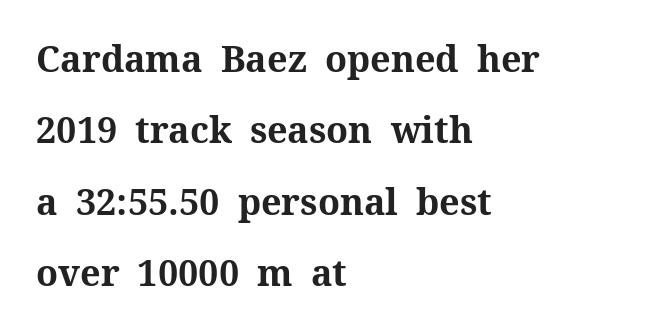
The image shows 36 px bold serif type, upright; set left-aligned, loose line spacing (1.98x), normal letter spacing, not underlined; medium stroke contrast and a medium x-height.
